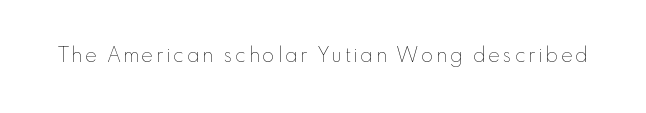
The type sits square on the baseline with zero lean. The strip under each line holds only bare page. Is the stroke heavy? The answer is a plain regular-or-lighter.
